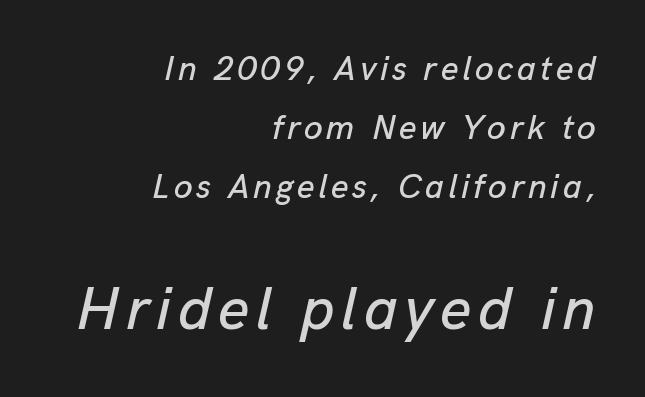
Q: Is the text italic (slanted)? A: Yes, it leans right by about 13 degrees.
Q: Is the text underlined? A: No.
Q: How is the paragraph aligned? A: Right-aligned.
Q: Which block of text is set in a larger size, the first (top) or the second (bottom)? A: The second (bottom) one.
Q: Width (condensed, normal, or wide)? A: Normal.
Q: Stroke contrast? A: Low.
Q: x-height? A: Medium.
Q: Monospaced? A: No.
